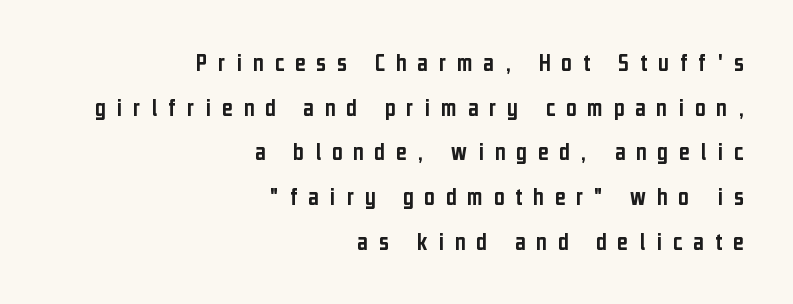
{"italic": "no", "underline": "no", "align": "right", "line_spacing_ratio": 1.72, "letter_spacing": "wide", "letter_spacing_em": 0.41, "glyph_px": 26}
